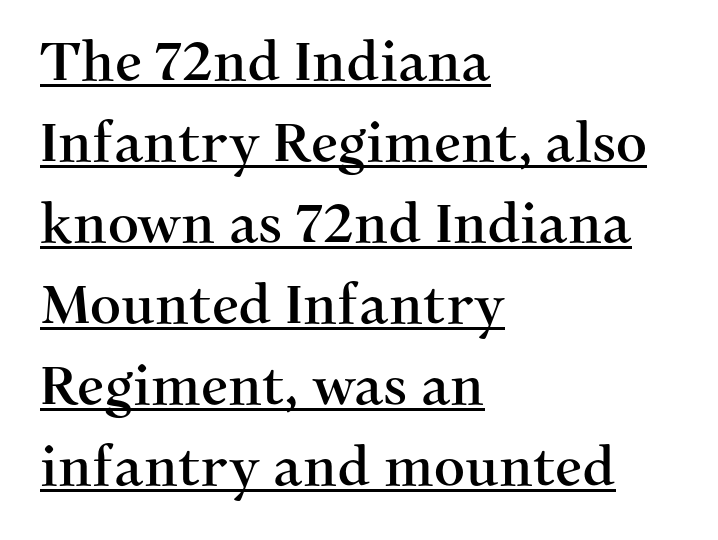
Varying glyph widths throughout — classic text-font behaviour. Caption: lettering with a line underneath. The lines are quadded left. The face used here is rendered with its standard letterfit. Tall strokes in this sample are plumb rather than angled.
